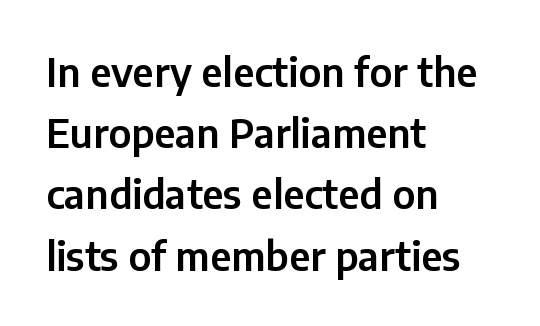
Q: Is the text italic (slanted)? A: No, it is upright.
Q: Is the typeface a serif or a sans-serif typeface? A: Sans-serif.
Q: Is the text underlined? A: No.
Q: How is the paragraph aligned? A: Left-aligned.
Q: Is the spacing between letters normal or unusually wide? A: Normal.
Q: Is the spacing between lines tight, normal or loose? A: Normal.
Q: Width (condensed, normal, or wide)? A: Normal.
Q: Stroke contrast? A: Low.
Q: x-height? A: Medium.
Q: Monospaced? A: No.
